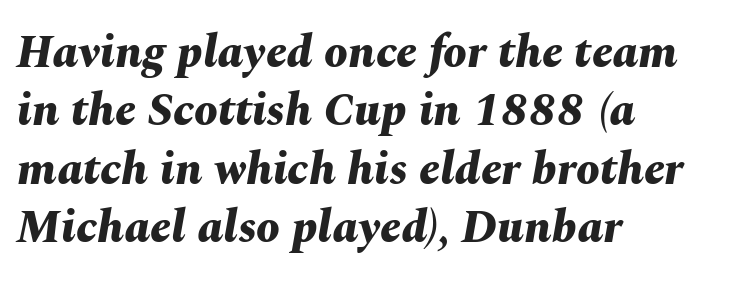
Q: Is the text bold? A: Yes.
Q: Is the text italic (slanted)? A: Yes, it leans right by about 10 degrees.
Q: Is the text underlined? A: No.
Q: How is the paragraph aligned? A: Left-aligned.
Q: Is the spacing between letters normal or unusually wide? A: Normal.
Q: Width (condensed, normal, or wide)? A: Normal.
Q: Stroke contrast? A: Medium.
Q: x-height? A: Medium.
Q: Monospaced? A: No.
